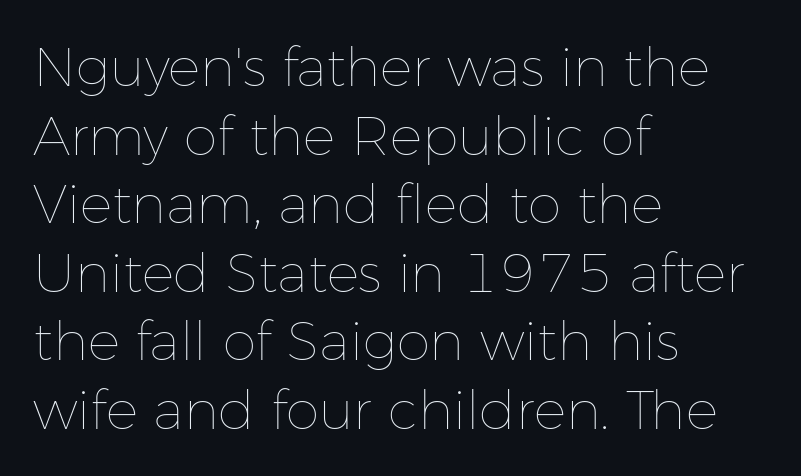
{"italic": "no", "bold": "no", "weight": "thin", "width": "normal", "stroke_contrast": "low", "x_height": "medium", "monospaced": "no", "underline": "no", "align": "left", "line_spacing": "normal", "line_spacing_ratio": 1.27, "letter_spacing": "normal", "letter_spacing_em": 0.0, "glyph_px": 54}
